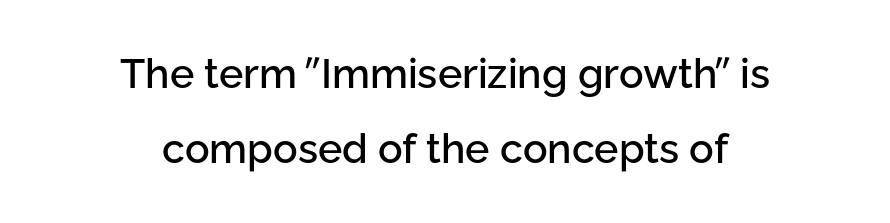
Q: Is the text italic (slanted)? A: No, it is upright.
Q: Is the typeface a serif or a sans-serif typeface? A: Sans-serif.
Q: Is the text underlined? A: No.
Q: How is the paragraph aligned? A: Centered.
Q: Is the spacing between letters normal or unusually wide? A: Normal.
Q: Width (condensed, normal, or wide)? A: Normal.
Q: Stroke contrast? A: Low.
Q: x-height? A: Medium.
Q: Monospaced? A: No.
